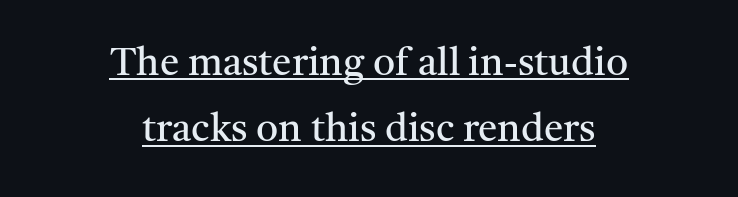
Q: Is the text bold? A: No.
Q: Is the text italic (slanted)? A: No, it is upright.
Q: Is the typeface a serif or a sans-serif typeface? A: Serif.
Q: Is the text underlined? A: Yes.
Q: How is the paragraph aligned? A: Centered.
Q: Is the spacing between letters normal or unusually wide? A: Normal.
Q: Is the spacing between lines tight, normal or loose? A: Normal.
Q: Width (condensed, normal, or wide)? A: Normal.
Q: Stroke contrast? A: Medium.
Q: x-height? A: Medium.
Q: Monospaced? A: No.
